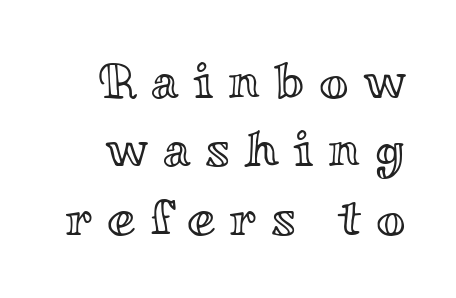
This sample keeps an unexceptional amount of space between lines. The face used here is rendered with a markedly widened letterfit. Tall strokes in this sample are plumb rather than angled. Type without underlining. The passage shown is typed in a proportional face where columns would drift.
